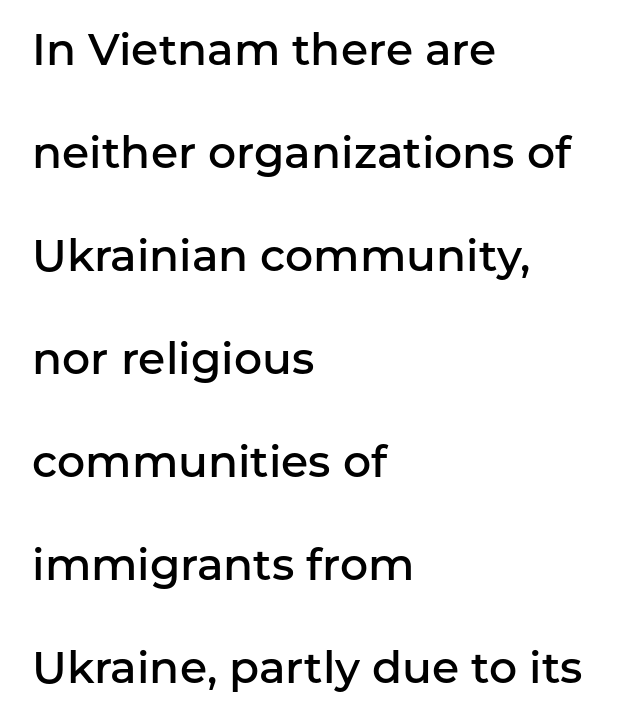
The image shows 44 px semibold sans-serif type, upright; set left-aligned, loose line spacing (2.34x), normal letter spacing, not underlined; low stroke contrast and a medium x-height.
